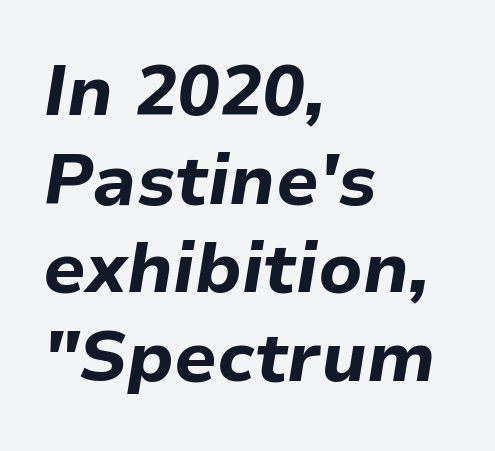
The typesetting leans heavy: a genuine bold. The rows are spaced the way most documents space them. Here the glyphs are tracked normally, forming tight word shapes. Do the characters align in a grid? No, the font is proportional. The typesetter chose a ragged-right arrangement here.
